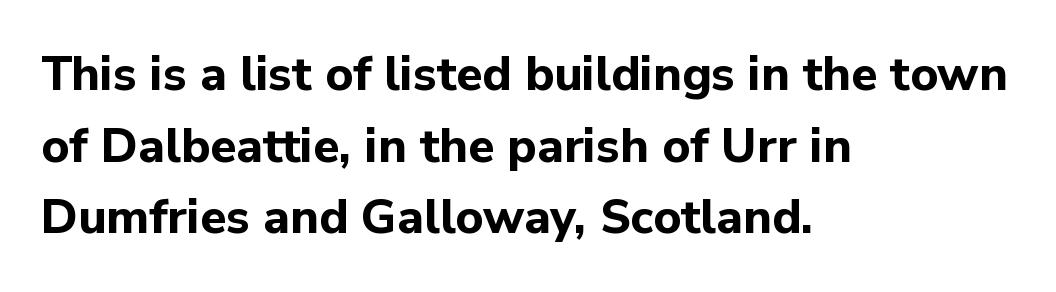
The image shows 48 px bold sans-serif type, upright; set left-aligned, normal line spacing (1.49x), normal letter spacing, not underlined; low stroke contrast and a medium x-height.
